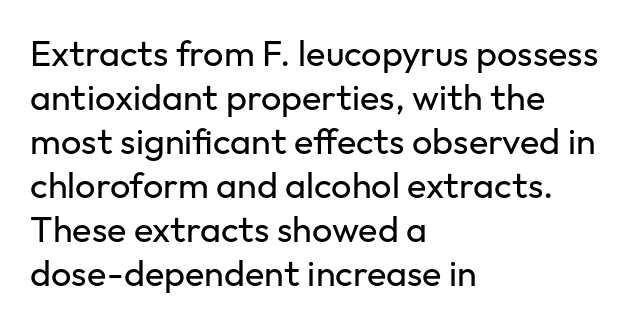
The image shows 36 px regular-weight sans-serif type, upright; set left-aligned, line spacing 1.22x, normal letter spacing, not underlined; low stroke contrast and a medium x-height.
